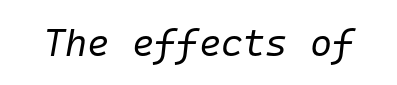
Q: Is the text bold? A: No.
Q: Is the text italic (slanted)? A: Yes, it leans right by about 10 degrees.
Q: Is the text underlined? A: No.
Q: Is the spacing between letters normal or unusually wide? A: Normal.
Q: Width (condensed, normal, or wide)? A: Normal.
Q: Stroke contrast? A: Low.
Q: x-height? A: Medium.
Q: Monospaced? A: Yes.
